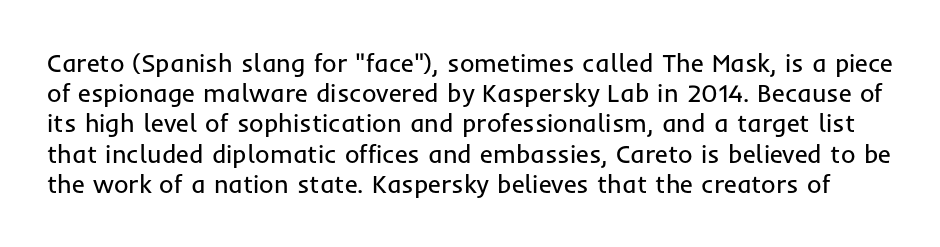
Q: Is the text bold? A: No.
Q: Is the text italic (slanted)? A: No, it is upright.
Q: Is the text underlined? A: No.
Q: Is the spacing between letters normal or unusually wide? A: Normal.
